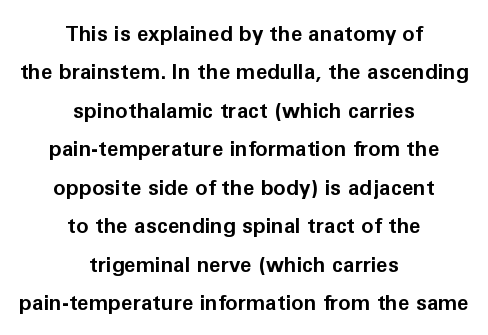
The image shows 21 px bold type, upright; set centered, line spacing 1.83x, normal letter spacing, not underlined.
